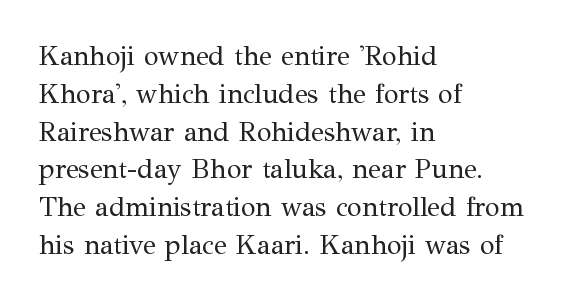
The image shows 27 px text type, upright; set left-aligned, normal line spacing (1.4x), normal letter spacing, not underlined.
